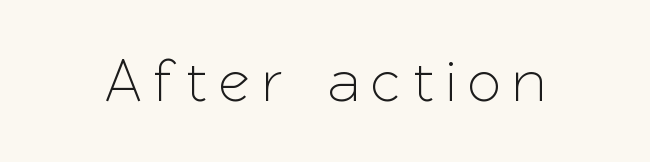
The type is letterspaced generously, with wide tracking. The passage shown is typed in a proportional face where columns would drift. The space beneath each line is pristine and unruled. Notice how the stems are strictly vertical — no italics here.
